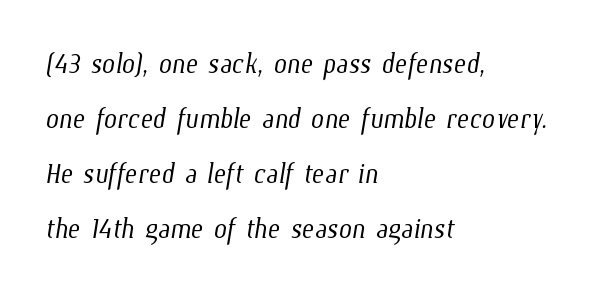
Bold? No — there's no thickening of the strokes. These lines stack with their left ends in a neat column. Notice how descenders clear the ascenders below comfortably — that's standard leading. Letters rest on an invisible, unmarked baseline.
